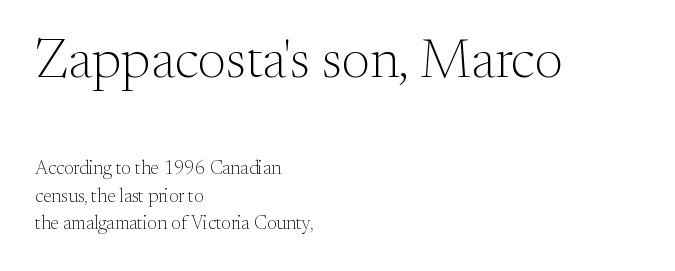
The image shows 56 px light serif type, upright; set left-aligned, normal line spacing (1.44x), normal letter spacing, not underlined; the first (top) block is 2.95x larger; medium stroke contrast and a small x-height.
